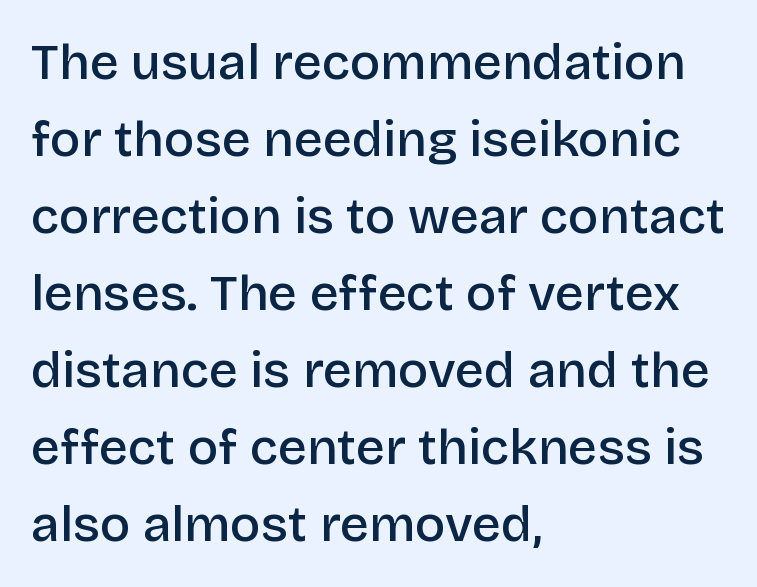
The characters display no serif detailing; their extremities are plain. A typesetter would call this leading conventional body-copy spacing. The letters sit at their default tracking, neither squeezed nor spread. In CSS terms this would be text-align: left.
